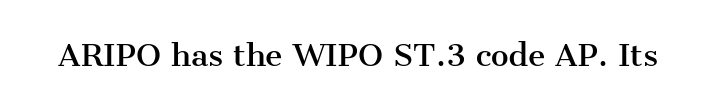
Q: Is the text italic (slanted)? A: No, it is upright.
Q: Is the typeface a serif or a sans-serif typeface? A: Serif.
Q: Is the text underlined? A: No.
Q: Is the spacing between letters normal or unusually wide? A: Normal.
Q: Width (condensed, normal, or wide)? A: Normal.
Q: Stroke contrast? A: Medium.
Q: x-height? A: Medium.
Q: Monospaced? A: No.
